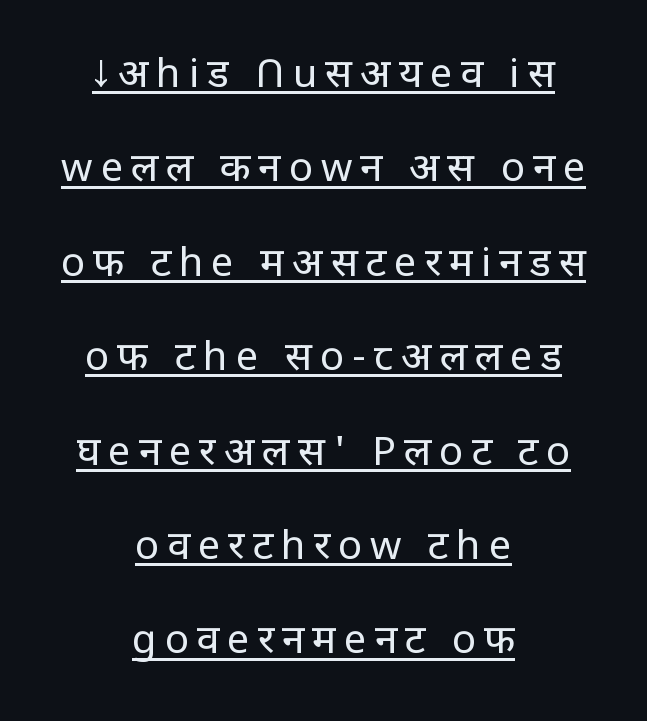
The image shows 40 px regular-weight sans-serif type, upright; set centered, loose line spacing (2.36x), unusually wide letter spacing (+0.2 em), underlined; low stroke contrast and a large x-height.
